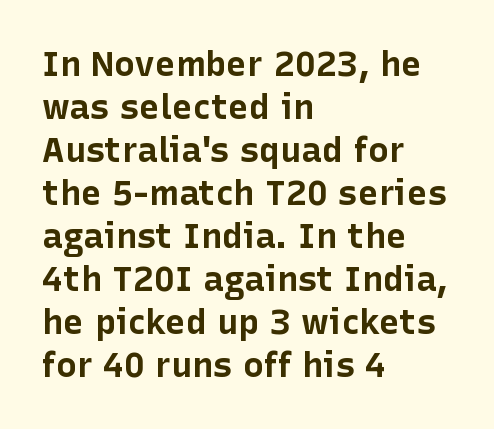
The image shows 35 px bold sans-serif type, upright; set left-aligned, line spacing 1.23x, normal letter spacing, not underlined; low stroke contrast and a medium x-height.
